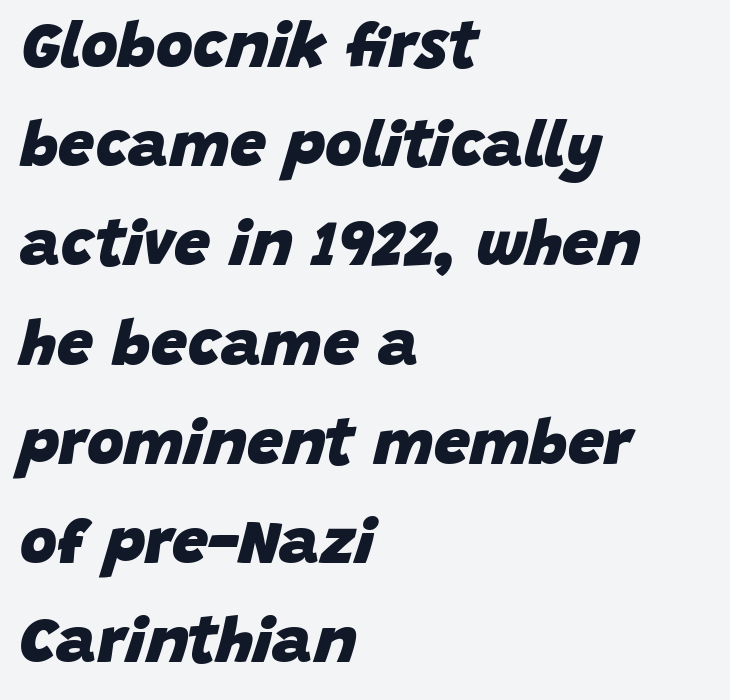
What stands out about the letter spacing? Nothing — it is the standard amount. The compositor pushed each line to the left boundary. Does the lettering tilt? It does — this is italic. The rows are spaced the way most documents space them. A typesetter would call this proportional, since set widths differ per character.
